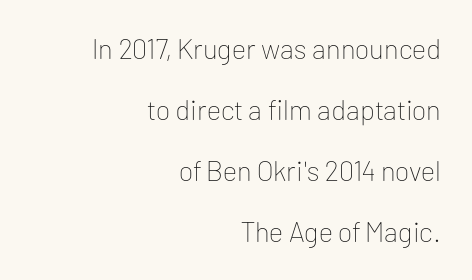
Rule under the text: the space is simply empty. Visually the block forms a straight wall on the right and a jagged coastline on the left. Posture: upright roman. This sample has the flowing, uneven cadence of proportional lettering. Words appear dense and cohesive because spacing is normal. Each new line begins a long way beneath the previous one.
